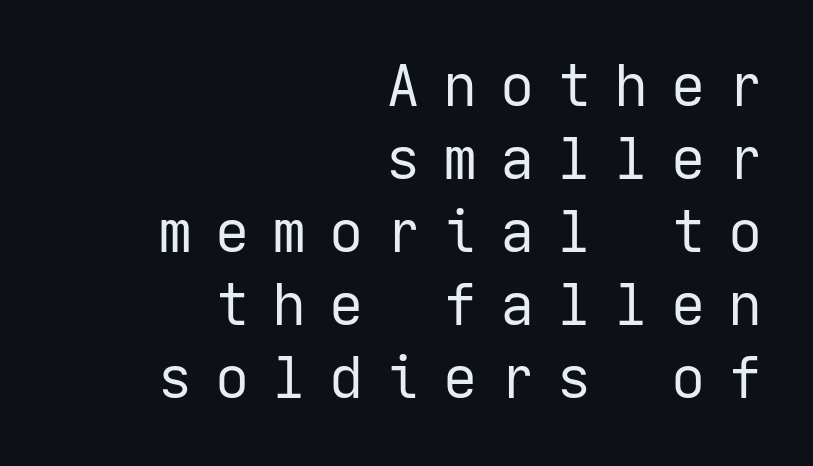
The letters stand upright; this is a roman face. Descenders hang freely into open space. No heavy texture on the line: the type isn't bold. The type family on display is of the sans-serif kind. Display-style spreading of the glyphs; the letterfit is very open. If you drew a ruler down the right edge, every line would touch it.
